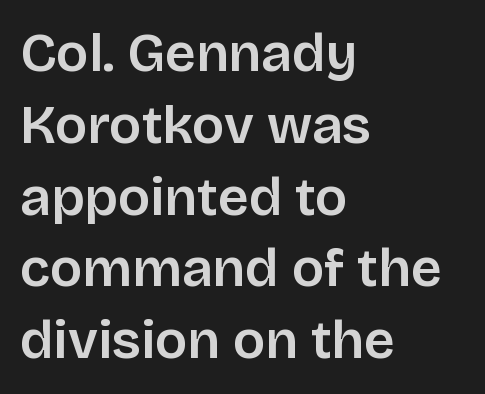
Q: Is the text italic (slanted)? A: No, it is upright.
Q: Is the typeface a serif or a sans-serif typeface? A: Sans-serif.
Q: Is the text underlined? A: No.
Q: How is the paragraph aligned? A: Left-aligned.
Q: Is the spacing between letters normal or unusually wide? A: Normal.
Q: Is the spacing between lines tight, normal or loose? A: Normal.
Q: Width (condensed, normal, or wide)? A: Normal.
Q: Stroke contrast? A: Low.
Q: x-height? A: Large.
Q: Monospaced? A: No.
